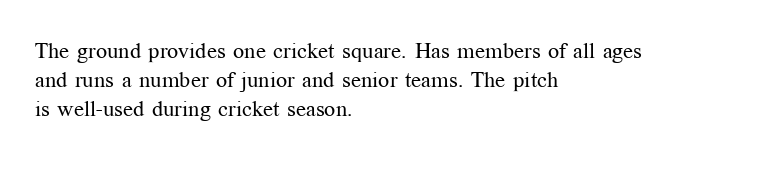
{"italic": "no", "bold": "no", "underline": "no", "align": "left", "line_spacing": "normal", "line_spacing_ratio": 1.32, "letter_spacing": "normal", "letter_spacing_em": 0.0, "glyph_px": 22}
